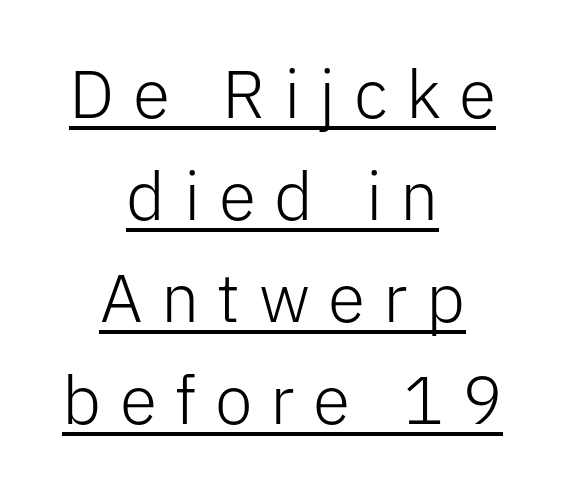
Looks like someone drew a line under every word here. Varying glyph widths throughout — classic text-font behaviour. Grotesque or geometric, the face here clearly has no serifs. Look at the tracking — it's clearly loosened, letters drifting apart.
